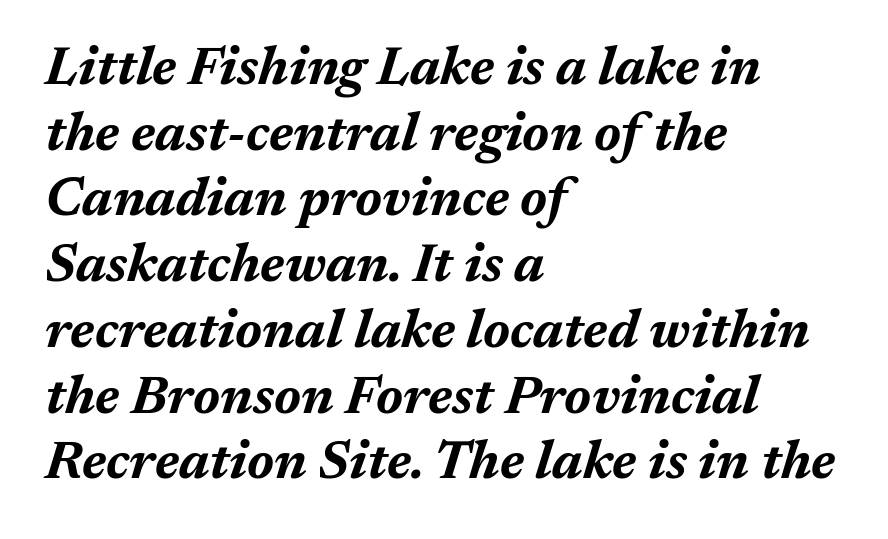
You'd pick this weight for a headline — it's a proper bold. These lines are set flush left with a ragged right edge. The gaps between neighbouring characters are ordinary and unremarkable. This rendering features lettering with no underline.
